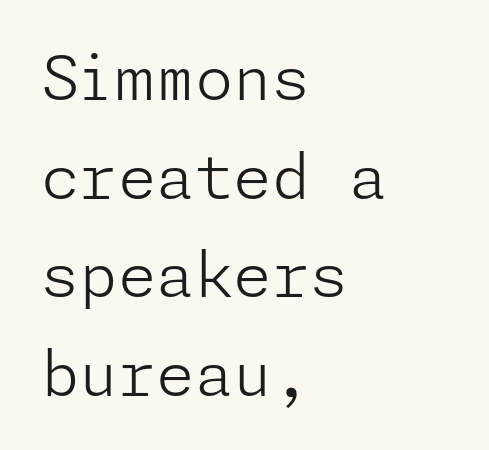
{"serif": "no", "italic": "no", "bold": "no", "weight": "light", "width": "normal", "stroke_contrast": "low", "x_height": "medium", "underline": "no", "align": "left", "line_spacing": "normal", "line_spacing_ratio": 1.59, "letter_spacing": "normal", "letter_spacing_em": 0.0, "glyph_px": 62}
